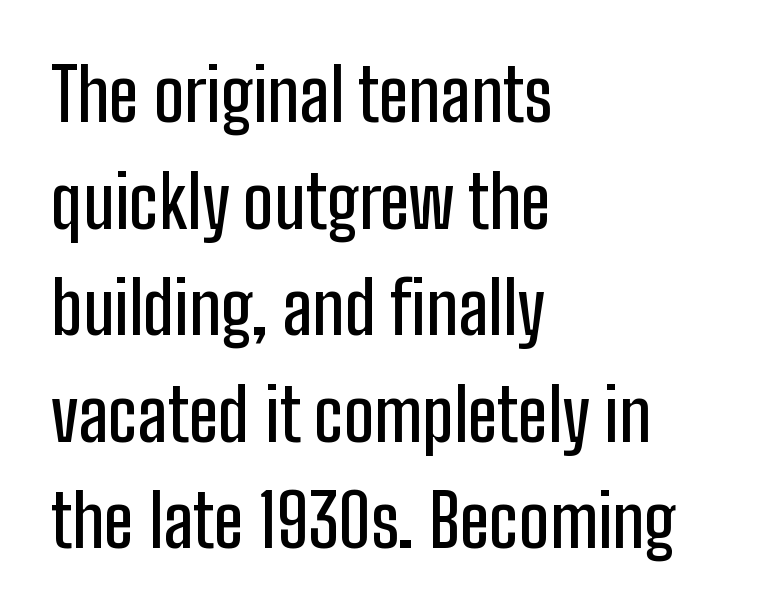
Q: Is the text italic (slanted)? A: No, it is upright.
Q: Is the typeface a serif or a sans-serif typeface? A: Sans-serif.
Q: Is the text underlined? A: No.
Q: How is the paragraph aligned? A: Left-aligned.
Q: Is the spacing between letters normal or unusually wide? A: Normal.
Q: Is the spacing between lines tight, normal or loose? A: Normal.
Q: Width (condensed, normal, or wide)? A: Condensed.
Q: Stroke contrast? A: Low.
Q: x-height? A: Medium.
Q: Monospaced? A: No.
